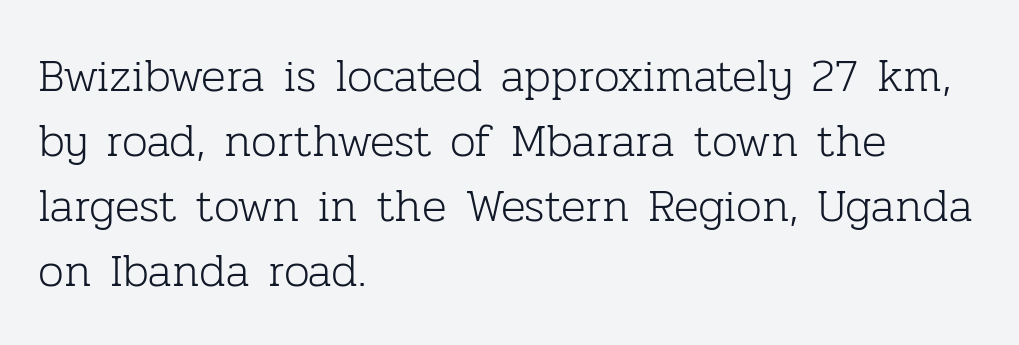
Quick note: interline space is typical. Weight: in the light-to-regular range. One-word summary of the alignment: left. In terms of posture, this sample is upright. Underlining? Definitely not there. The type is set solid horizontally, with unmodified tracking.
